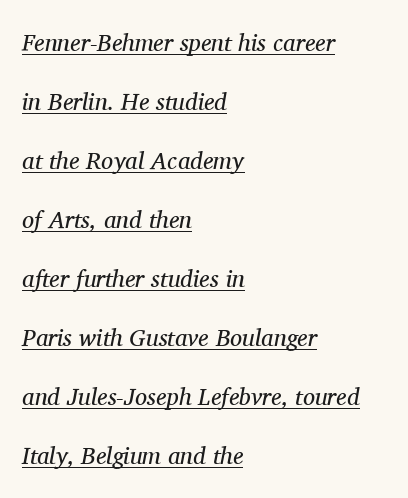
{"italic": "yes", "lean": "right", "slant_degrees": 11, "bold": "no", "underline": "yes", "align": "left", "line_spacing": "loose", "line_spacing_ratio": 2.46, "letter_spacing": "normal", "letter_spacing_em": 0.0, "glyph_px": 24}
